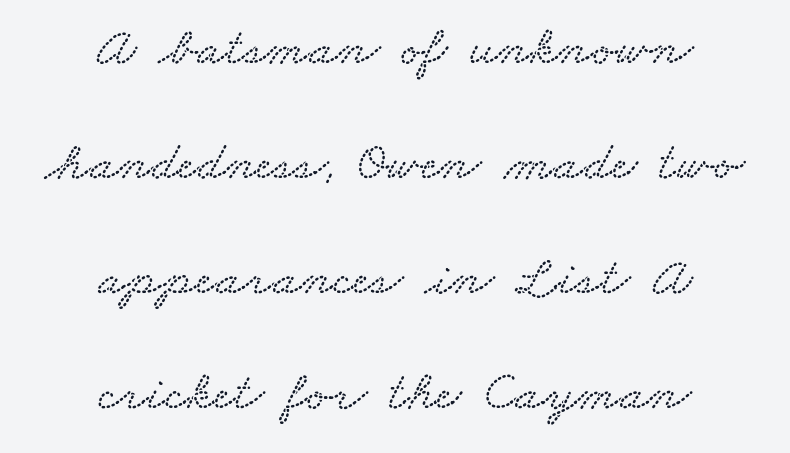
Bare-footed words on every line. There is no visible air inserted between adjacent glyphs. If you measured baseline to baseline, you'd find a long distance. Short and long lines alike share a common midpoint. The letters advance in unequal steps, a hallmark of proportional type.
